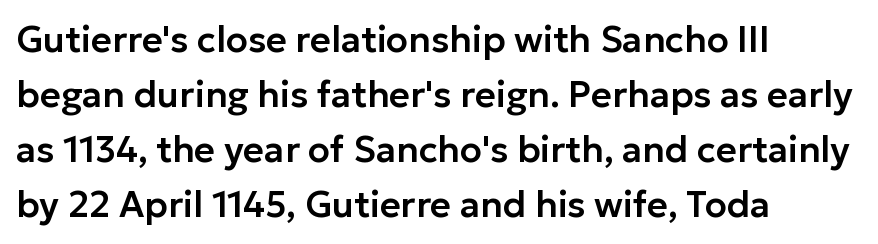
The image shows 36 px sans-serif type, upright; set left-aligned, normal line spacing (1.53x), normal letter spacing, not underlined; low stroke contrast and a medium x-height.
